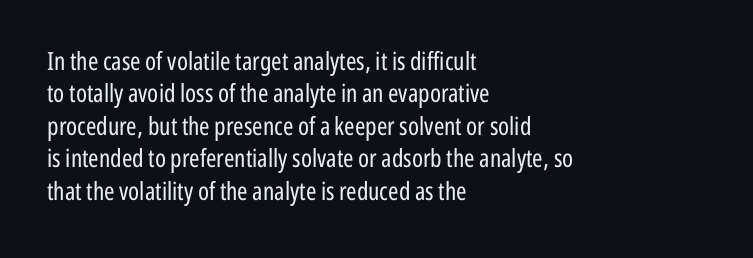
Q: Is the text bold? A: No.
Q: Is the text italic (slanted)? A: No, it is upright.
Q: Is the text underlined? A: No.
Q: How is the paragraph aligned? A: Left-aligned.
Q: Is the spacing between letters normal or unusually wide? A: Normal.
Q: Is the spacing between lines tight, normal or loose? A: Normal.
